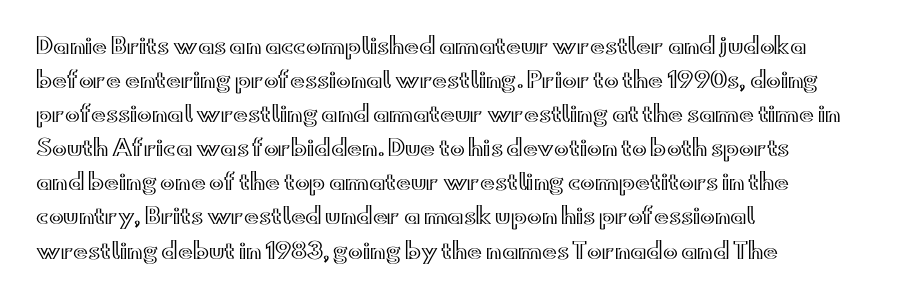
Q: Is the text italic (slanted)? A: No, it is upright.
Q: Is the text underlined? A: No.
Q: How is the paragraph aligned? A: Left-aligned.
Q: Is the spacing between letters normal or unusually wide? A: Normal.
Q: Is the spacing between lines tight, normal or loose? A: Normal.
